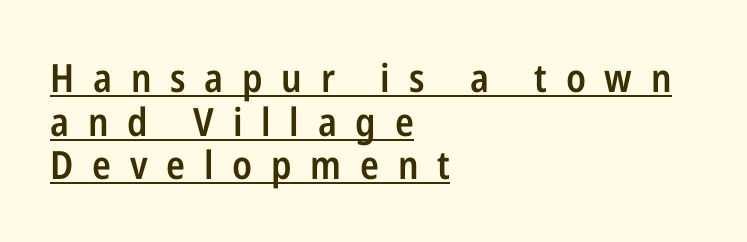
The image shows 39 px semibold, condensed sans-serif type, upright; set left-aligned, tight line spacing (1.12x), unusually wide letter spacing (+0.48 em), underlined; low stroke contrast and a medium x-height.
